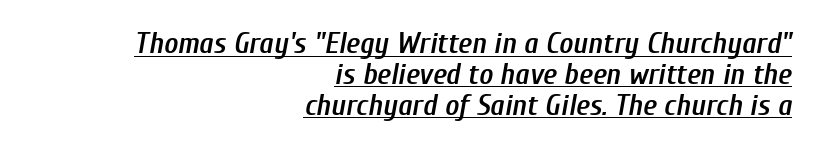
Q: Is the text bold? A: Semi-bold.
Q: Is the text italic (slanted)? A: Yes, it leans right by about 10 degrees.
Q: Is the text underlined? A: Yes.
Q: How is the paragraph aligned? A: Right-aligned.
Q: Is the spacing between letters normal or unusually wide? A: Normal.
Q: Is the spacing between lines tight, normal or loose? A: Tight.
Q: Width (condensed, normal, or wide)? A: Condensed.
Q: Stroke contrast? A: Low.
Q: x-height? A: Medium.
Q: Monospaced? A: No.
